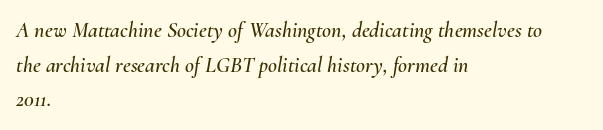
{"italic": "yes", "lean": "right", "slant_degrees": 10, "underline": "no", "align": "left", "line_spacing": "normal", "line_spacing_ratio": 1.57, "letter_spacing": "normal", "letter_spacing_em": 0.0, "glyph_px": 22}
